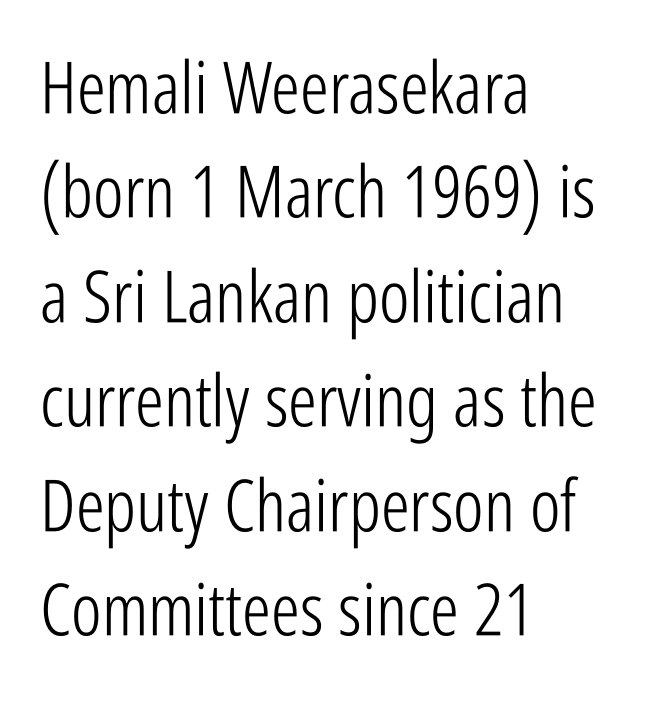
Look at the bottom of the vertical strokes: they stop flat, with no serifs. Weight: regular or lighter. You could not count columns in this text — the font is proportionally spaced. Every stem runs plumb, perpendicular to the baseline.
